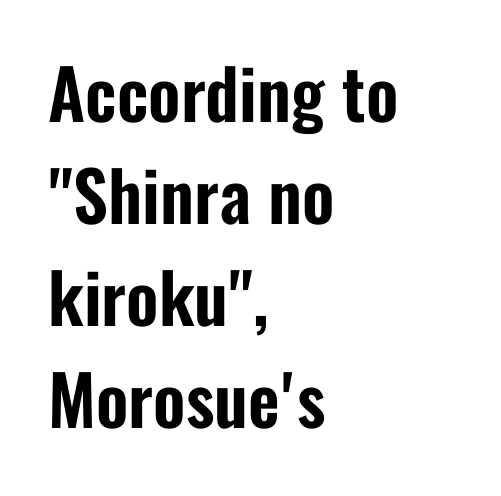
Characters remain perfectly vertical along every line. These lines keep a tight, regular rhythm from letter to letter. Proportional: the letters do not fall into vertical columns. Regular leading.
